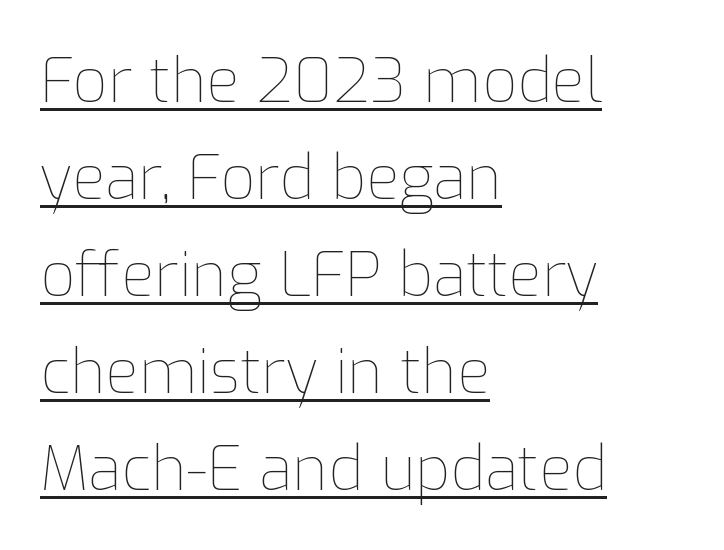
These lines are rendered in a variable-pitch font. Horizontal bands of white between lines are of average thickness. Quick note: not italic, upright. The words here are underlined. Letter spacing: default. The strokes carry an ordinary text weight at most.
